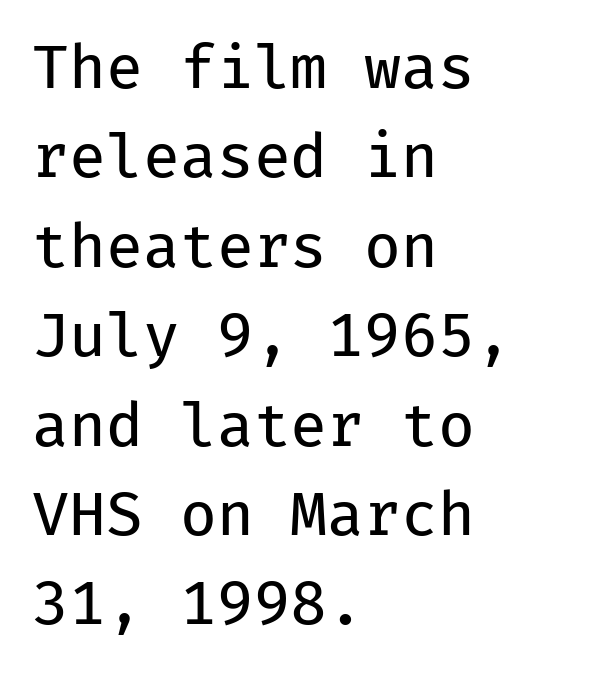
{"serif": "no", "italic": "no", "bold": "no", "weight": "regular", "width": "normal", "stroke_contrast": "low", "x_height": "medium", "monospaced": "yes", "underline": "no", "align": "left", "line_spacing": "normal", "line_spacing_ratio": 1.49, "letter_spacing": "normal", "letter_spacing_em": 0.0, "glyph_px": 60}
